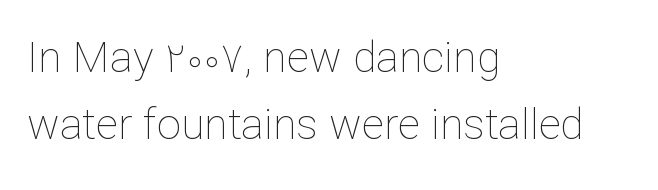
{"italic": "no", "bold": "no", "weight": "thin", "width": "normal", "stroke_contrast": "low", "x_height": "medium", "monospaced": "no", "underline": "no", "align": "left", "line_spacing": "normal", "line_spacing_ratio": 1.55, "letter_spacing": "normal", "letter_spacing_em": 0.0, "glyph_px": 43}
